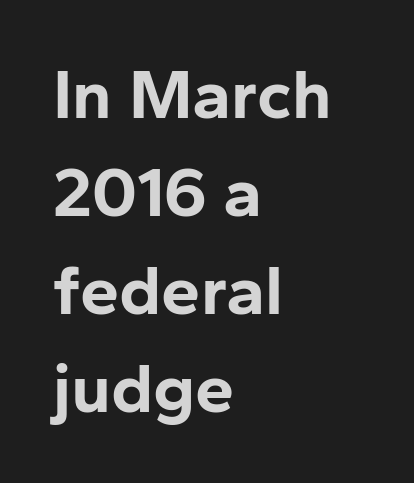
Horizontal alignment here is leftward, the default for most running prose. Looks like regular typesetting: each glyph gets only the width it needs. The rendering keeps characters at their native spacing. In terms of posture, this sample is upright.
